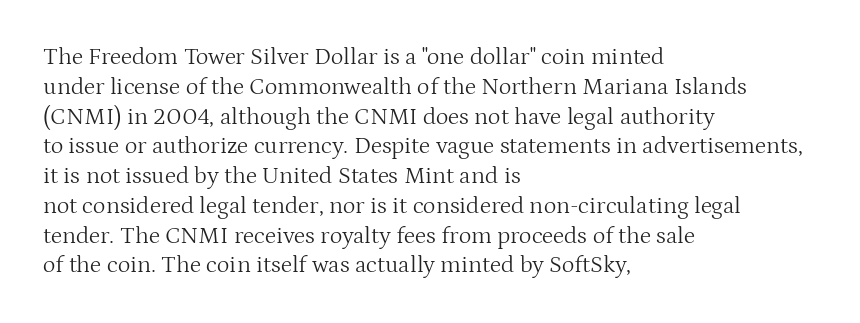
{"italic": "no", "bold": "no", "underline": "no", "align": "left", "line_spacing_ratio": 1.24, "letter_spacing": "normal", "letter_spacing_em": 0.0, "glyph_px": 24}
